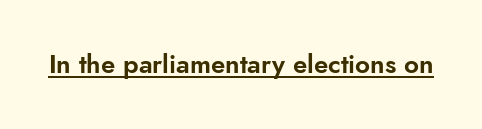
Posture: vertical. Is the letter spacing exaggerated? No — it looks like the ordinary default. These characters rest on top of a visible drawn line.
